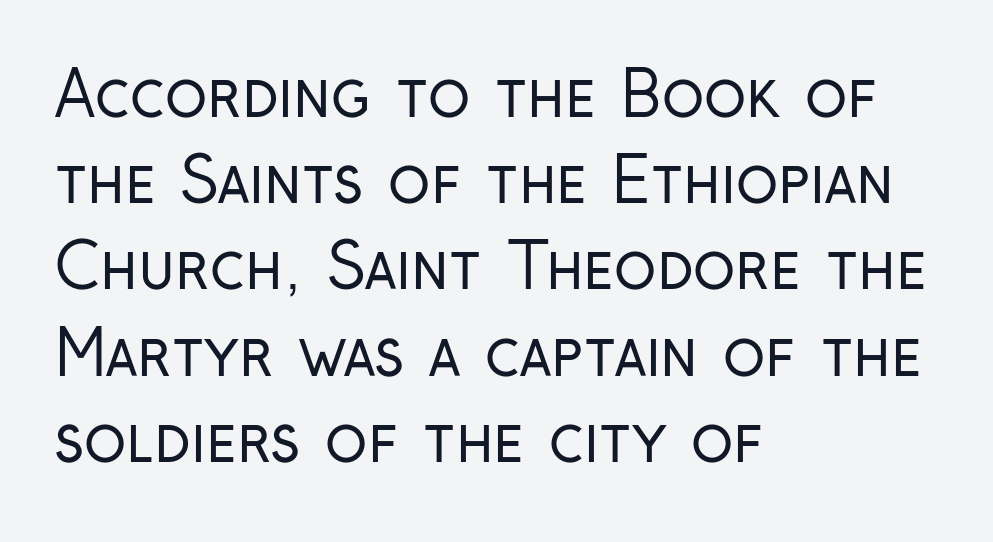
Q: Is the text bold? A: No.
Q: Is the text italic (slanted)? A: No, it is upright.
Q: Is the typeface a serif or a sans-serif typeface? A: Sans-serif.
Q: Is the text underlined? A: No.
Q: How is the paragraph aligned? A: Left-aligned.
Q: Is the spacing between letters normal or unusually wide? A: Normal.
Q: Is the spacing between lines tight, normal or loose? A: Normal.
Q: Width (condensed, normal, or wide)? A: Condensed.
Q: Stroke contrast? A: Low.
Q: x-height? A: Medium.
Q: Monospaced? A: No.
